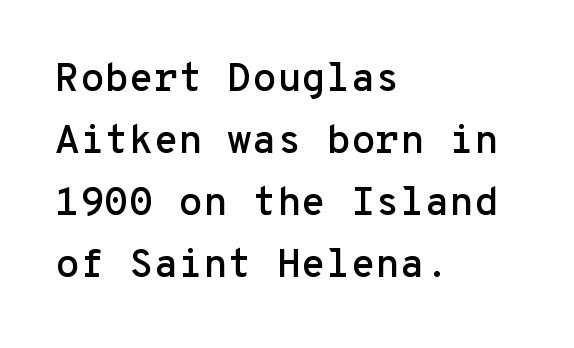
{"serif": "no", "italic": "no", "width": "normal", "stroke_contrast": "low", "x_height": "medium", "monospaced": "yes", "underline": "no", "align": "left", "line_spacing": "normal", "line_spacing_ratio": 1.55, "letter_spacing": "normal", "letter_spacing_em": 0.0, "glyph_px": 40}
